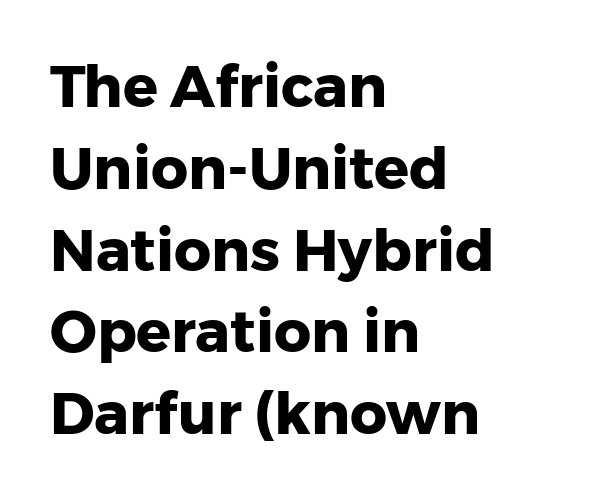
Q: Is the text bold? A: Yes.
Q: Is the text italic (slanted)? A: No, it is upright.
Q: Is the typeface a serif or a sans-serif typeface? A: Sans-serif.
Q: Is the text underlined? A: No.
Q: How is the paragraph aligned? A: Left-aligned.
Q: Is the spacing between letters normal or unusually wide? A: Normal.
Q: Is the spacing between lines tight, normal or loose? A: Normal.
Q: Width (condensed, normal, or wide)? A: Normal.
Q: Stroke contrast? A: Low.
Q: x-height? A: Medium.
Q: Monospaced? A: No.
